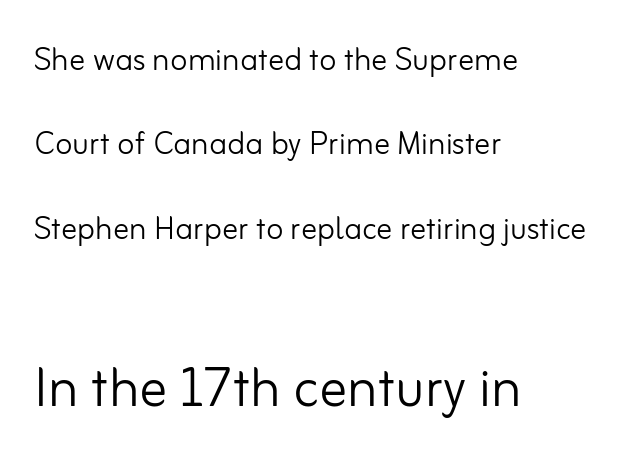
The image shows 70 px light sans-serif type, upright; set left-aligned, loose line spacing (2.11x), normal letter spacing, not underlined; the second (bottom) block is 1.75x larger; low stroke contrast and a small x-height.
